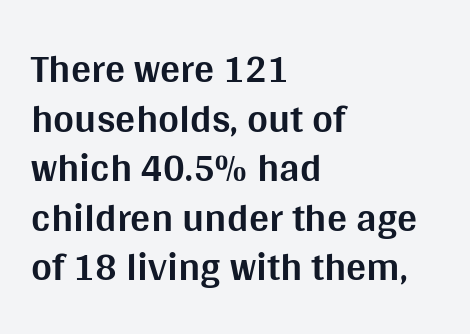
The paragraph shown leans on its left margin. Spacing between characters is what you'd get straight out of the box. The words here are not underlined. You could not count columns in this text — the font is proportionally spaced.
